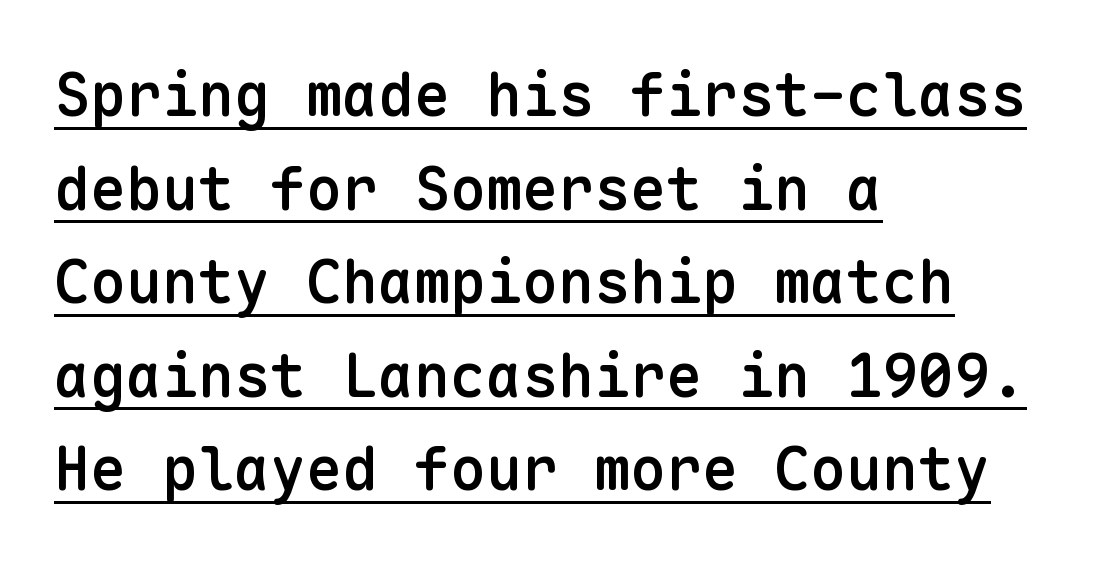
Q: Is the text bold? A: Semi-bold.
Q: Is the text italic (slanted)? A: No, it is upright.
Q: Is the typeface a serif or a sans-serif typeface? A: Sans-serif.
Q: Is the text underlined? A: Yes.
Q: How is the paragraph aligned? A: Left-aligned.
Q: Is the spacing between letters normal or unusually wide? A: Normal.
Q: Is the spacing between lines tight, normal or loose? A: Normal.
Q: Width (condensed, normal, or wide)? A: Normal.
Q: Stroke contrast? A: Low.
Q: x-height? A: Medium.
Q: Monospaced? A: Yes.
